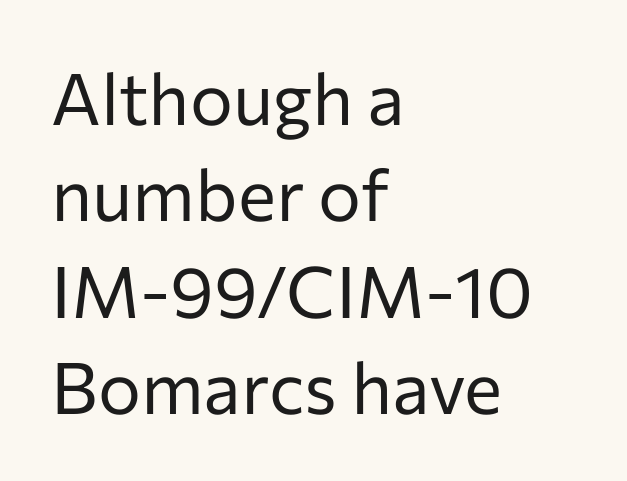
{"serif": "no", "italic": "no", "bold": "no", "weight": "regular", "width": "normal", "stroke_contrast": "low", "x_height": "medium", "monospaced": "no", "underline": "no", "align": "left", "line_spacing": "normal", "line_spacing_ratio": 1.34, "letter_spacing": "normal", "letter_spacing_em": 0.0, "glyph_px": 72}
